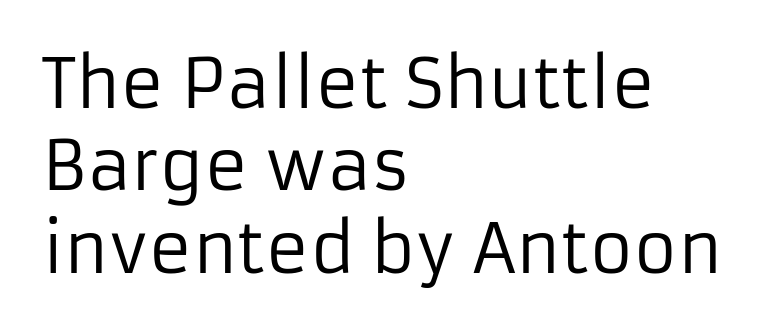
Left-aligned paragraph, ragged on the right. Check the space under the baseline: it is left empty. No feet cap the strokes, marking this as sans-serif type. Each letter keeps its own natural width here, so spacing adapts to shape.
